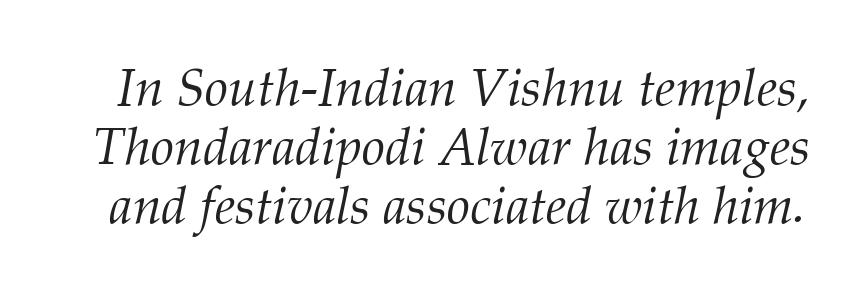
{"serif": "yes", "italic": "yes", "lean": "right", "slant_degrees": 12, "bold": "no", "weight": "light", "width": "normal", "stroke_contrast": "medium", "x_height": "medium", "monospaced": "no", "underline": "no", "line_spacing": "tight", "line_spacing_ratio": 1.13, "letter_spacing": "normal", "letter_spacing_em": 0.0, "glyph_px": 52}
